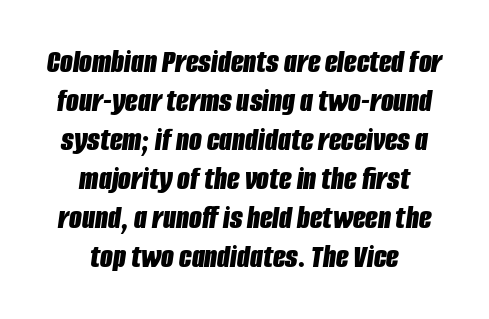
{"italic": "yes", "lean": "right", "slant_degrees": 8, "bold": "yes", "weight": "bold", "width": "condensed", "stroke_contrast": "low", "x_height": "large", "monospaced": "no", "underline": "no", "align": "center", "line_spacing_ratio": 1.18, "letter_spacing": "normal", "letter_spacing_em": 0.0, "glyph_px": 33}
